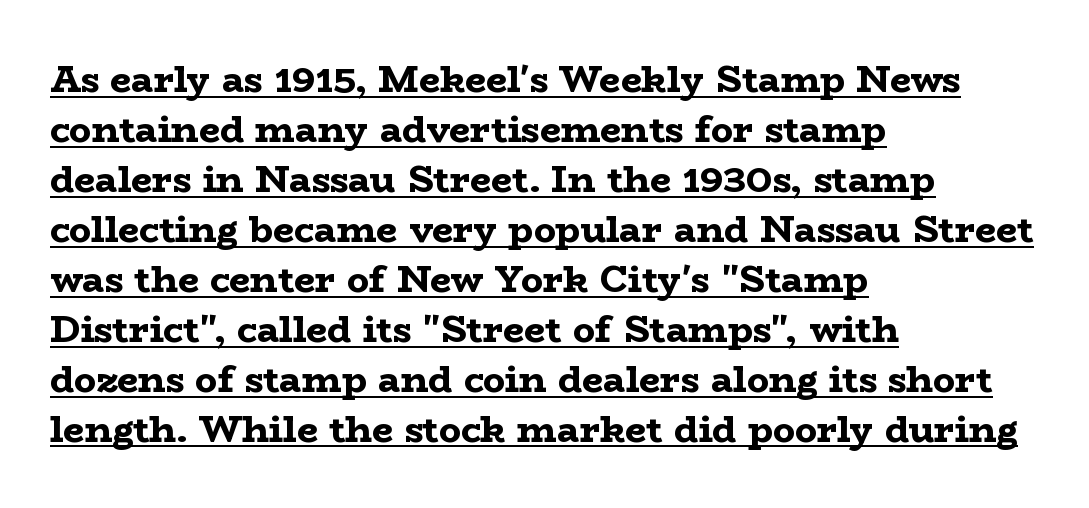
The image shows 37 px bold, wide serif type, upright; set left-aligned, normal line spacing (1.35x), normal letter spacing, underlined; low stroke contrast and a medium x-height.
